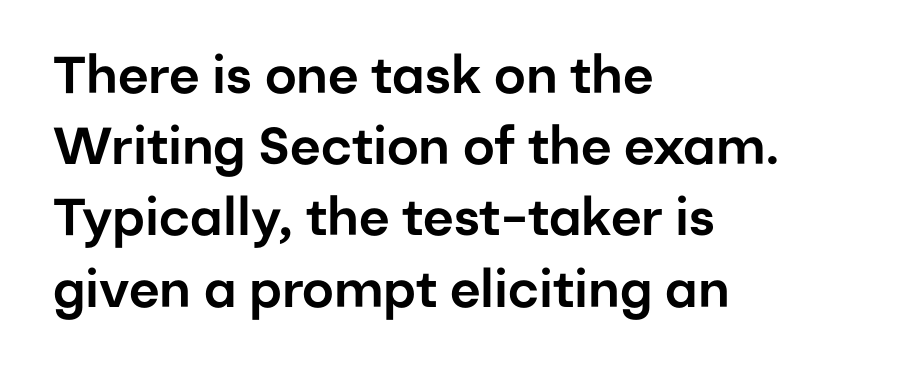
{"serif": "no", "italic": "no", "width": "normal", "stroke_contrast": "low", "x_height": "medium", "monospaced": "no", "underline": "no", "align": "left", "line_spacing": "normal", "line_spacing_ratio": 1.37, "letter_spacing": "normal", "letter_spacing_em": 0.0, "glyph_px": 52}
